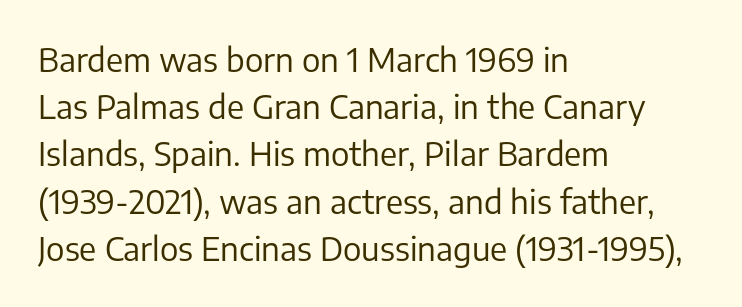
Stroke mass is kept to a normal reading level or below. Nobody drew a line under any word here. The line-height multiplier appears to be the usual default. Check where the strokes stop: nothing finishes them off — pure sans.
